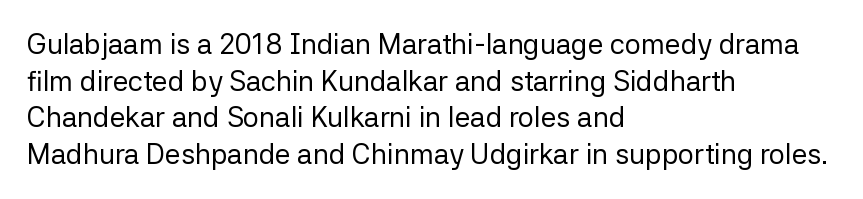
{"serif": "no", "italic": "no", "bold": "no", "weight": "regular", "width": "normal", "stroke_contrast": "low", "x_height": "medium", "monospaced": "no", "underline": "no", "align": "left", "line_spacing": "normal", "line_spacing_ratio": 1.31, "letter_spacing": "normal", "letter_spacing_em": 0.0, "glyph_px": 28}
